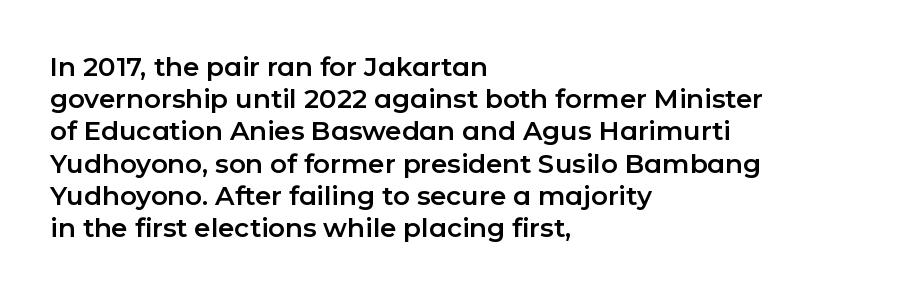
{"italic": "no", "underline": "no", "align": "left", "line_spacing_ratio": 1.24, "letter_spacing": "normal", "letter_spacing_em": 0.0, "glyph_px": 26}
